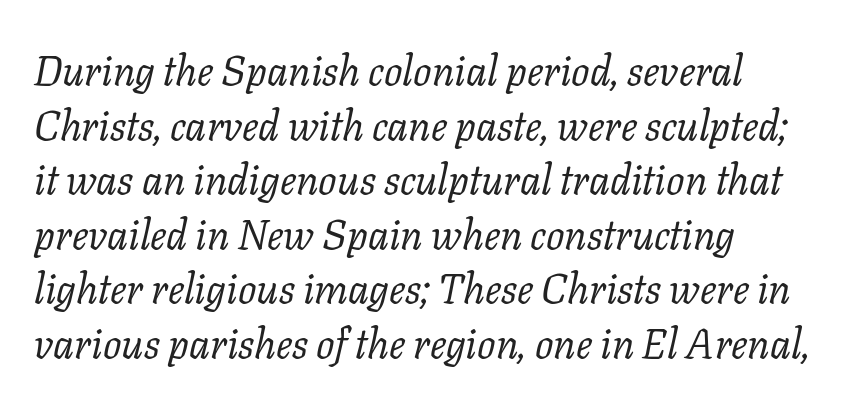
Q: Is the text bold? A: No.
Q: Is the text italic (slanted)? A: Yes, it leans right by about 11 degrees.
Q: Is the typeface a serif or a sans-serif typeface? A: Serif.
Q: Is the text underlined? A: No.
Q: How is the paragraph aligned? A: Left-aligned.
Q: Is the spacing between letters normal or unusually wide? A: Normal.
Q: Is the spacing between lines tight, normal or loose? A: Normal.
Q: Width (condensed, normal, or wide)? A: Normal.
Q: Stroke contrast? A: Low.
Q: x-height? A: Medium.
Q: Monospaced? A: No.
